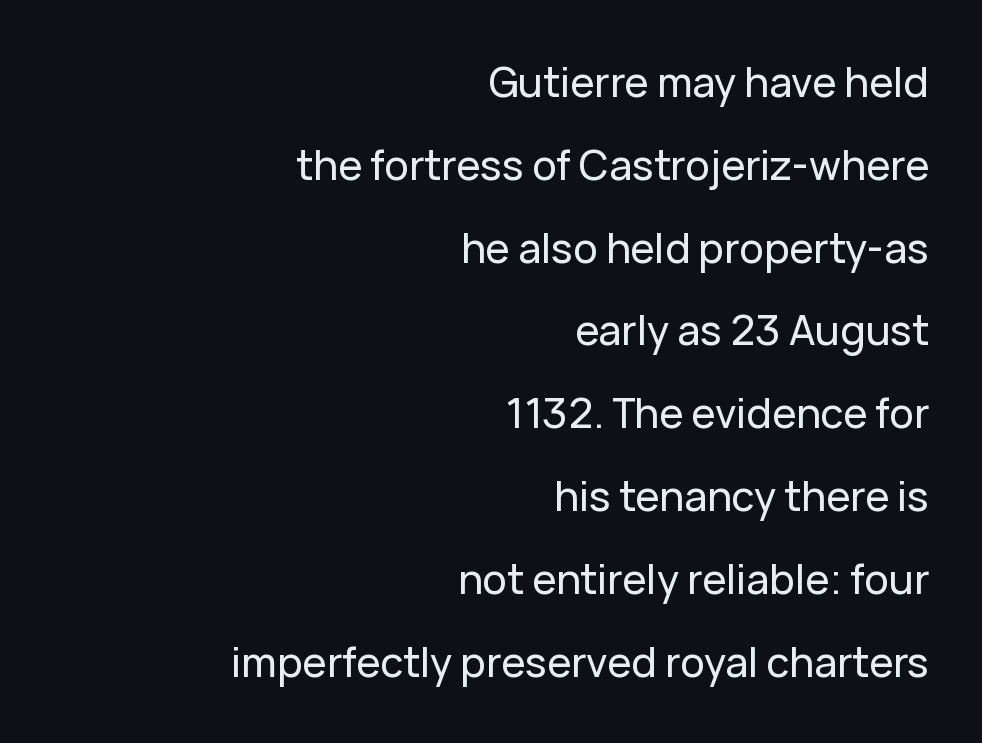
Q: Is the text italic (slanted)? A: No, it is upright.
Q: Is the typeface a serif or a sans-serif typeface? A: Sans-serif.
Q: Is the text underlined? A: No.
Q: How is the paragraph aligned? A: Right-aligned.
Q: Is the spacing between letters normal or unusually wide? A: Normal.
Q: Is the spacing between lines tight, normal or loose? A: Loose.
Q: Width (condensed, normal, or wide)? A: Normal.
Q: Stroke contrast? A: Low.
Q: x-height? A: Medium.
Q: Monospaced? A: No.
